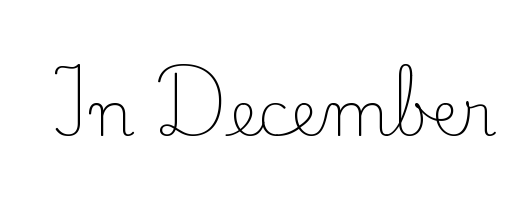
The image shows 62 px light serif type, upright; set normal letter spacing, not underlined; low stroke contrast and a small x-height.
